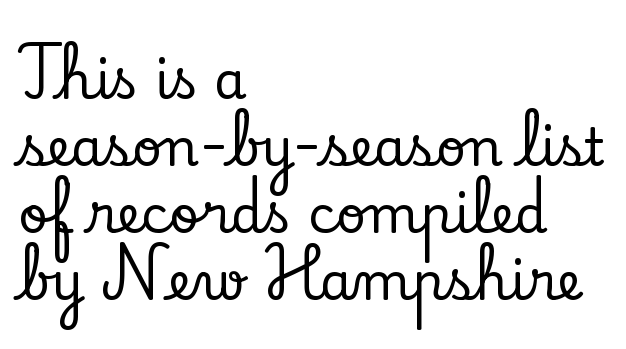
The image shows 52 px serif type, upright; set left-aligned, normal line spacing (1.29x), normal letter spacing, not underlined; low stroke contrast and a small x-height.
